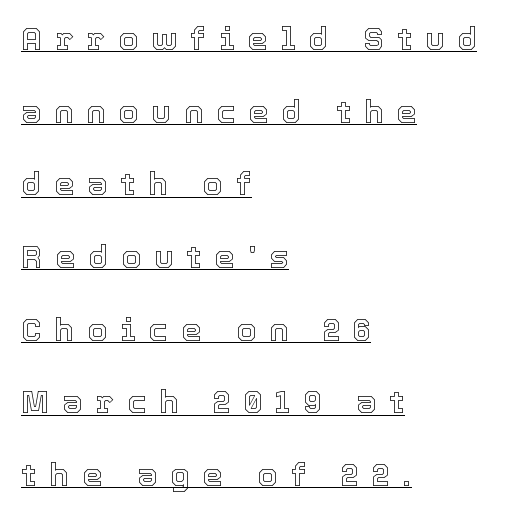
{"italic": "no", "width": "normal", "x_height": "medium", "monospaced": "no", "underline": "yes", "align": "left", "line_spacing": "loose", "line_spacing_ratio": 2.27, "letter_spacing": "wide", "letter_spacing_em": 0.41, "glyph_px": 32}
